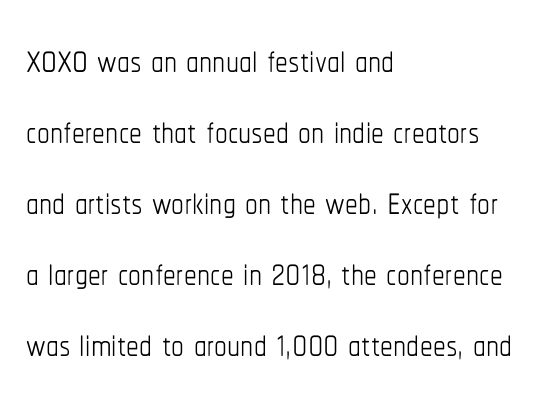
This sample is left-justified, so line endings fall wherever the words run out. Is this a fixed-width face? No — the glyphs have proportional, varying widths. Is this a heavy cut? Hardly; it is regular or lighter. Does the lettering tilt? It doesn't — this is upright. Is there much room between lines? A standard amount, neither cramped nor airy. Letters rest on an invisible, unmarked baseline.
